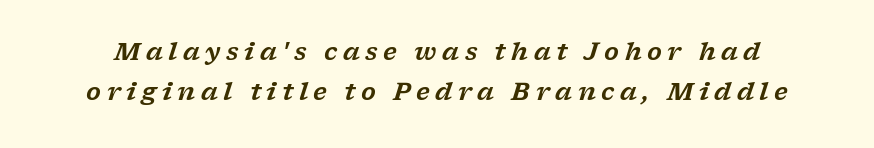
Q: Is the text italic (slanted)? A: Yes, it leans right by about 17 degrees.
Q: Is the text underlined? A: No.
Q: Is the spacing between letters normal or unusually wide? A: Unusually wide.
Q: Is the spacing between lines tight, normal or loose? A: Normal.
